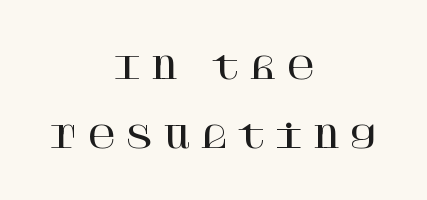
The image shows 31 px serif type, upright; set centered, loose line spacing (2.24x), unusually wide letter spacing (+0.28 em), not underlined; high stroke contrast and a large x-height.
